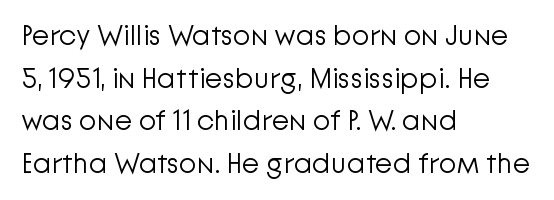
The image shows 29 px light sans-serif type, upright; set left-aligned, normal line spacing (1.47x), normal letter spacing, not underlined; low stroke contrast and a medium x-height.
